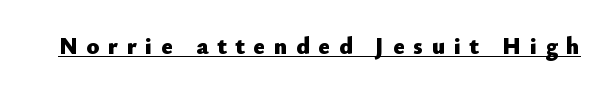
This rendering features underlined lettering. The letters are spread apart with noticeably loose tracking. Quick note: not italic, upright. How heavy is the stroke? Heavy — this is a bold.
